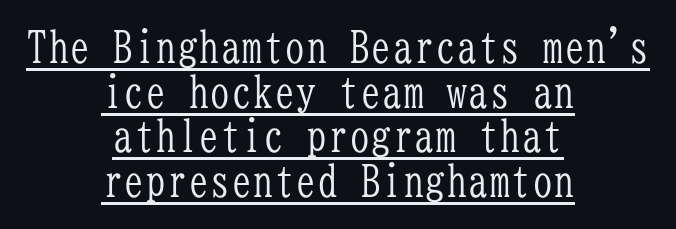
{"serif": "yes", "italic": "no", "bold": "no", "weight": "light", "width": "condensed", "stroke_contrast": "low", "x_height": "medium", "monospaced": "yes", "underline": "yes", "align": "center", "line_spacing": "tight", "line_spacing_ratio": 1.04, "letter_spacing": "normal", "letter_spacing_em": 0.0, "glyph_px": 43}
